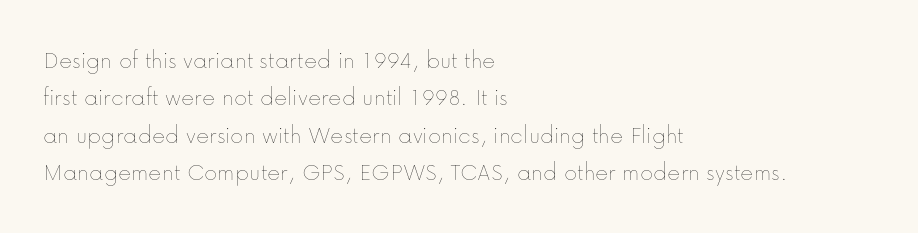
In CSS terms this would be text-align: left. Descenders are the only things crossing below the line. One glance says typical: line gaps are just what's usual. This is the regular roman posture of the typeface.
